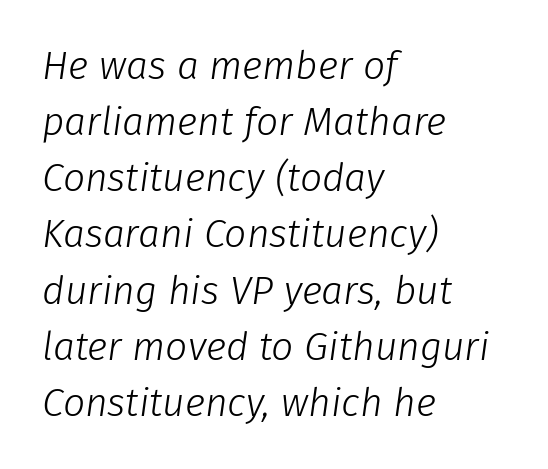
Q: Is the text bold? A: No.
Q: Is the text italic (slanted)? A: Yes, it leans right by about 8 degrees.
Q: Is the text underlined? A: No.
Q: How is the paragraph aligned? A: Left-aligned.
Q: Is the spacing between letters normal or unusually wide? A: Normal.
Q: Is the spacing between lines tight, normal or loose? A: Normal.
Q: Width (condensed, normal, or wide)? A: Normal.
Q: Stroke contrast? A: Low.
Q: x-height? A: Medium.
Q: Monospaced? A: No.
